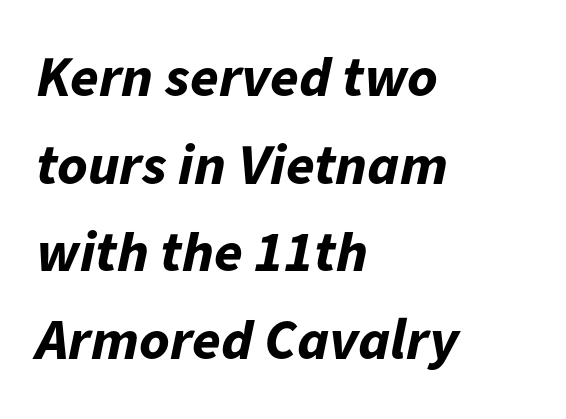
On the weight axis this lands at bold, roughly 700. Descenders hang freely into open space. If you measured baseline to baseline, you'd find a middling distance. Characters follow at the spacing the type designer built in.
